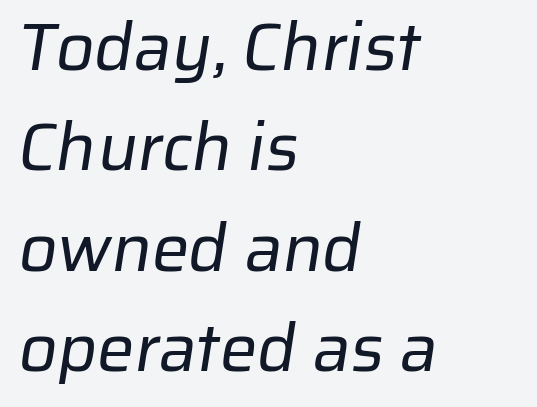
Students, observe: this is what conventionally led text looks like. Is the type heavy? It reads as light-to-regular instead. The text block is weighted toward the left margin, trailing off unevenly rightward. These lines are rendered in a variable-pitch font. The rendering shows plain stroke endings on the letterforms — a sans-serif design.
